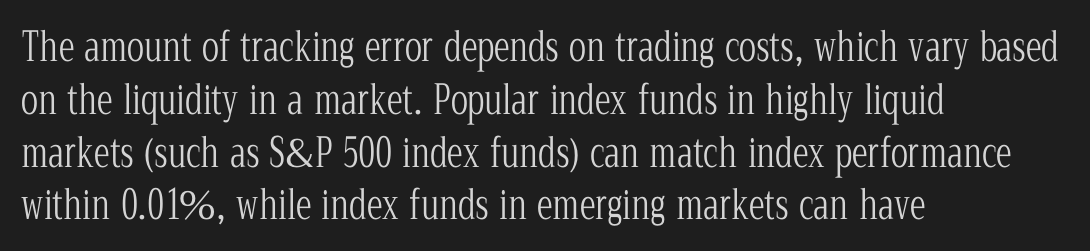
A typesetter would mark this as roman, not italic. Weight: not bold — regular or lighter. Normally led — the rows are evenly, conventionally spaced. Small tapered or slab feet sit at the stroke ends, so this counts as serif. Descender tails drop into unmarked territory. Is the block centered? No — it sits flush against the left margin.
